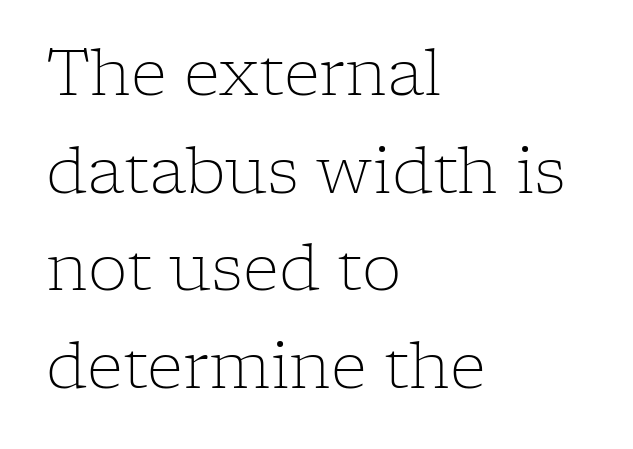
{"serif": "yes", "italic": "no", "bold": "no", "weight": "light", "width": "normal", "stroke_contrast": "low", "x_height": "medium", "monospaced": "no", "underline": "no", "align": "left", "line_spacing": "normal", "line_spacing_ratio": 1.55, "letter_spacing": "normal", "letter_spacing_em": 0.0, "glyph_px": 63}
